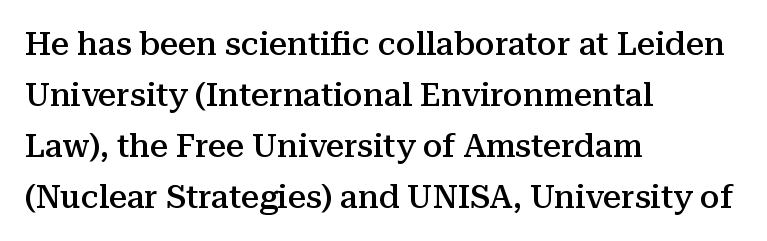
Q: Is the text bold? A: Semi-bold.
Q: Is the text italic (slanted)? A: No, it is upright.
Q: Is the typeface a serif or a sans-serif typeface? A: Serif.
Q: Is the text underlined? A: No.
Q: How is the paragraph aligned? A: Left-aligned.
Q: Is the spacing between letters normal or unusually wide? A: Normal.
Q: Is the spacing between lines tight, normal or loose? A: Normal.
Q: Width (condensed, normal, or wide)? A: Normal.
Q: Stroke contrast? A: Medium.
Q: x-height? A: Medium.
Q: Monospaced? A: No.
